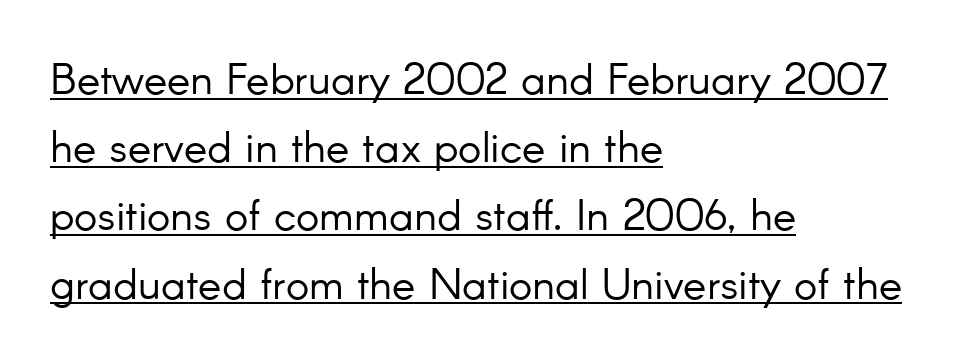
Q: Is the text bold? A: No.
Q: Is the text italic (slanted)? A: No, it is upright.
Q: Is the typeface a serif or a sans-serif typeface? A: Sans-serif.
Q: Is the text underlined? A: Yes.
Q: How is the paragraph aligned? A: Left-aligned.
Q: Is the spacing between letters normal or unusually wide? A: Normal.
Q: Is the spacing between lines tight, normal or loose? A: Normal.
Q: Width (condensed, normal, or wide)? A: Normal.
Q: Stroke contrast? A: Low.
Q: x-height? A: Small.
Q: Monospaced? A: No.
